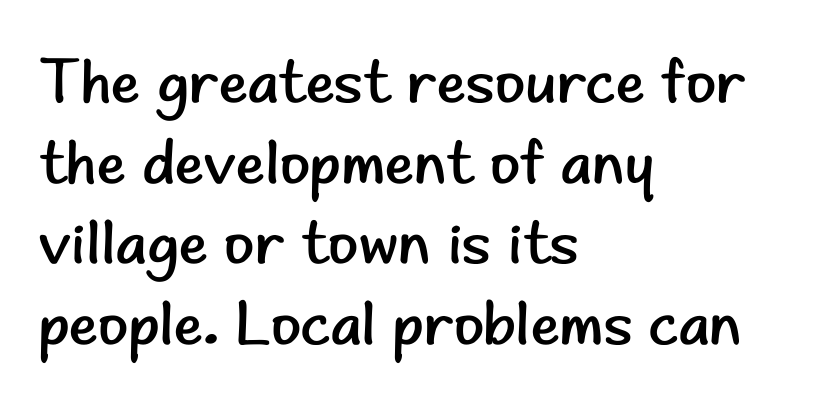
The weight tops out at a normal text grade. Decoration check: the copy has no underline. The line texture is even and compact thanks to regular tracking. To sum up the face: it is a sans, with no serifs.
